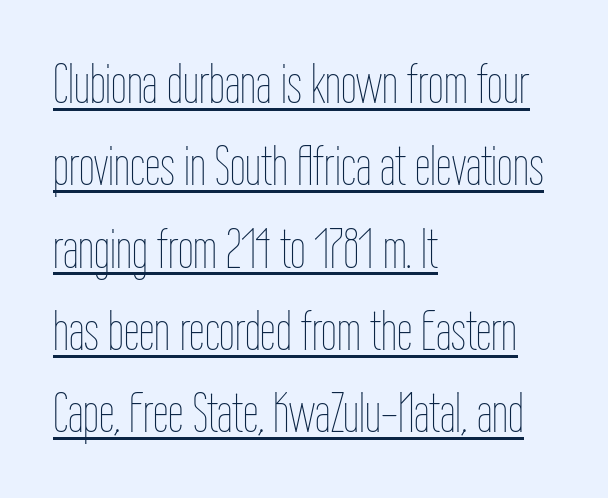
Regarding leading, the lines here are spaced in the standard way. No letter is thick-stroked: the sample isn't bold. The letters stand straight up with perfectly vertical stems. Line beginnings align vertically; line endings do not.
